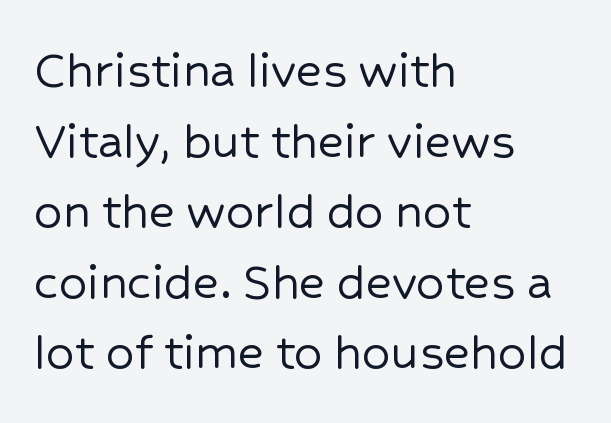
The image shows 56 px sans-serif type, upright; set left-aligned, normal line spacing (1.26x), normal letter spacing, not underlined; low stroke contrast and a medium x-height.
